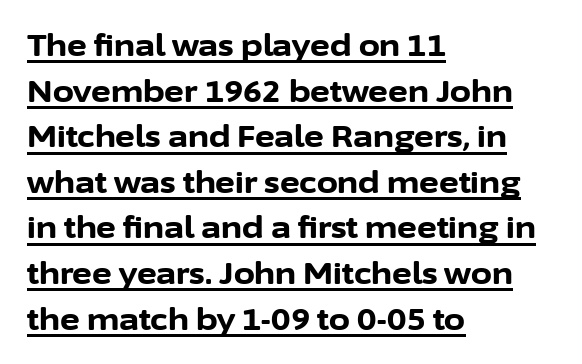
The image shows 30 px bold sans-serif type, upright; set left-aligned, normal line spacing (1.52x), normal letter spacing, underlined; low stroke contrast and a medium x-height.
